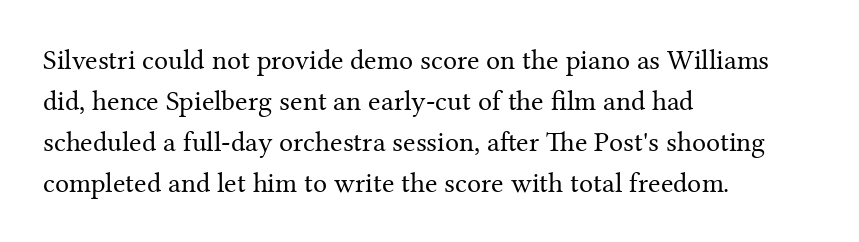
{"serif": "yes", "italic": "no", "bold": "no", "weight": "regular", "width": "normal", "stroke_contrast": "medium", "x_height": "medium", "monospaced": "no", "underline": "no", "align": "left", "line_spacing": "normal", "line_spacing_ratio": 1.46, "letter_spacing": "normal", "letter_spacing_em": 0.0, "glyph_px": 28}
